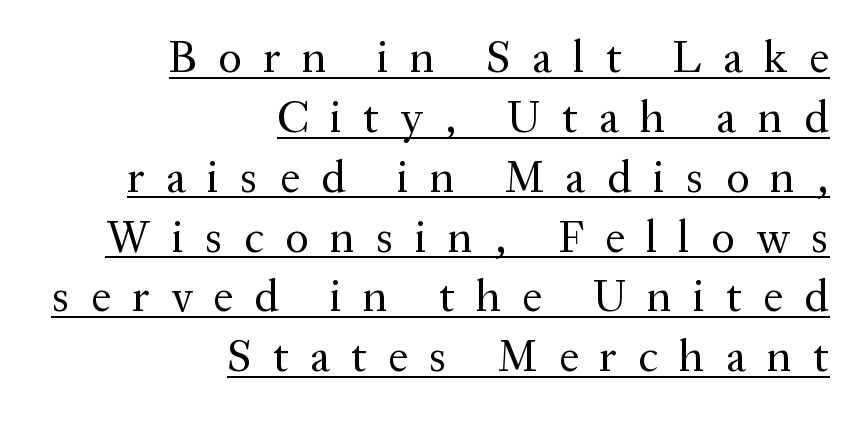
The image shows 45 px regular-weight serif type, upright; set right-aligned, normal line spacing (1.33x), unusually wide letter spacing (+0.47 em), underlined; medium stroke contrast and a medium x-height.
